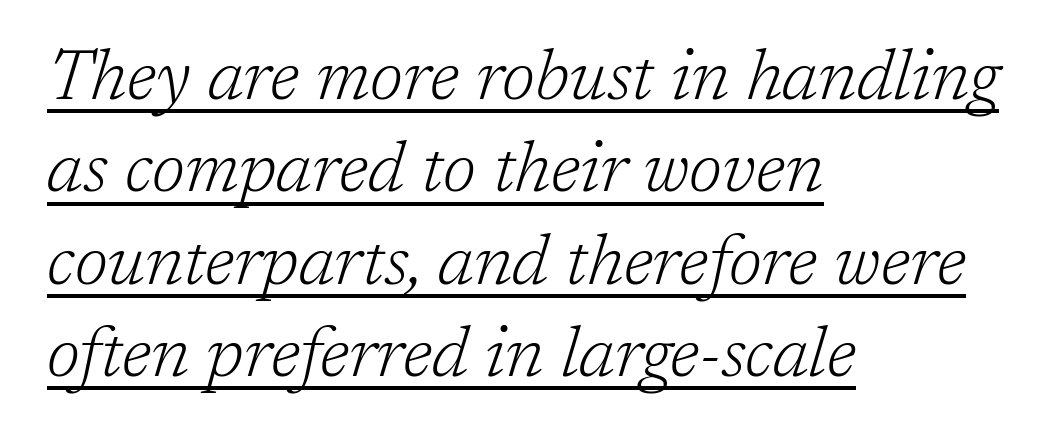
The image shows 70 px light serif type, italic (leaning right); set left-aligned, normal line spacing (1.32x), normal letter spacing, underlined; low stroke contrast and a medium x-height.
